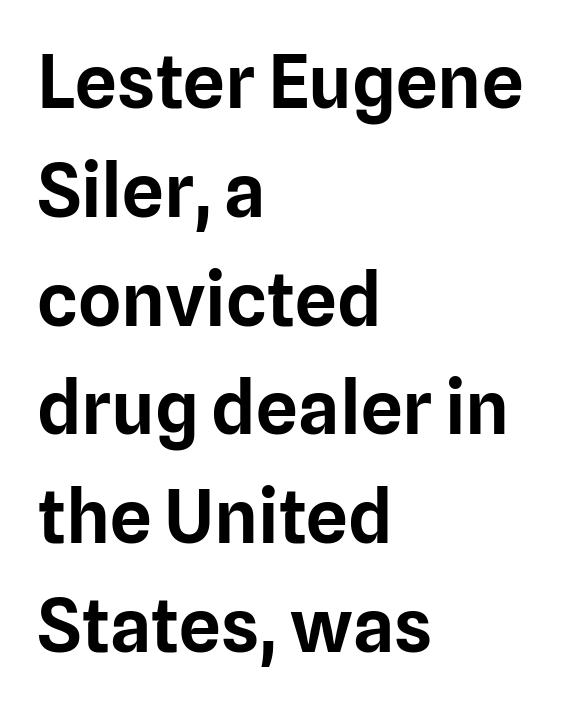
The image shows 74 px sans-serif type, upright; set left-aligned, normal line spacing (1.47x), normal letter spacing, not underlined; low stroke contrast and a medium x-height.
